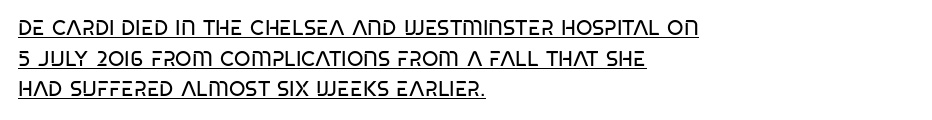
{"bold": "no", "underline": "yes", "align": "left", "line_spacing": "normal", "line_spacing_ratio": 1.46, "letter_spacing": "normal", "letter_spacing_em": 0.0, "glyph_px": 21}
